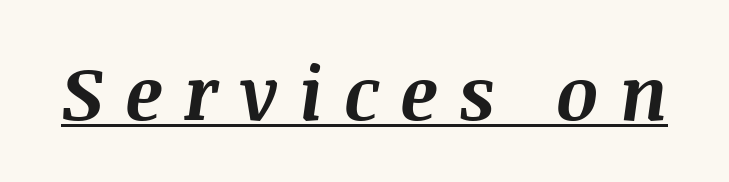
{"italic": "yes", "lean": "right", "slant_degrees": 8, "bold": "yes", "weight": "bold", "width": "normal", "stroke_contrast": "medium", "x_height": "large", "monospaced": "no", "underline": "yes", "letter_spacing": "wide", "letter_spacing_em": 0.28, "glyph_px": 74}
